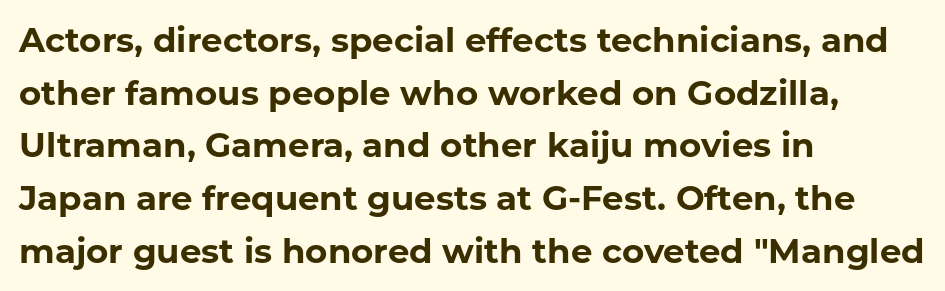
Q: Is the text bold? A: Yes.
Q: Is the text italic (slanted)? A: No, it is upright.
Q: Is the typeface a serif or a sans-serif typeface? A: Sans-serif.
Q: Is the text underlined? A: No.
Q: How is the paragraph aligned? A: Left-aligned.
Q: Is the spacing between letters normal or unusually wide? A: Normal.
Q: Is the spacing between lines tight, normal or loose? A: Normal.
Q: Width (condensed, normal, or wide)? A: Normal.
Q: Stroke contrast? A: Low.
Q: x-height? A: Medium.
Q: Monospaced? A: No.
